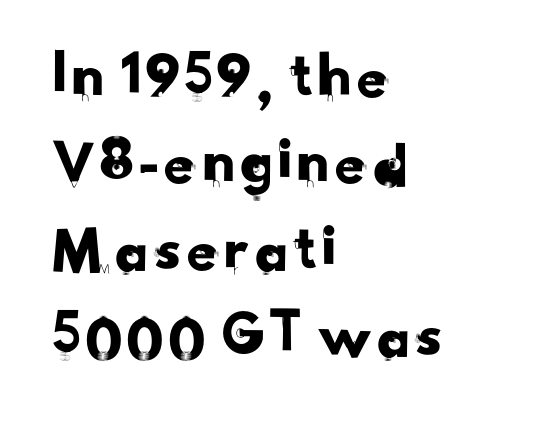
Q: Is the typeface a serif or a sans-serif typeface? A: Sans-serif.
Q: Is the text underlined? A: No.
Q: How is the paragraph aligned? A: Left-aligned.
Q: Is the spacing between letters normal or unusually wide? A: Normal.
Q: Is the spacing between lines tight, normal or loose? A: Normal.
Q: Width (condensed, normal, or wide)? A: Normal.
Q: Stroke contrast? A: Low.
Q: x-height? A: Small.
Q: Monospaced? A: No.
